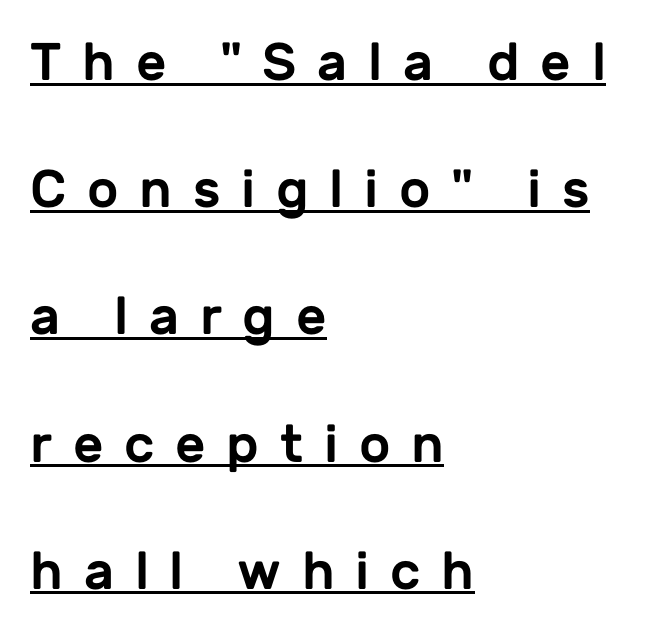
The image shows 53 px sans-serif type, upright; set left-aligned, loose line spacing (2.4x), unusually wide letter spacing (+0.39 em), underlined; low stroke contrast and a medium x-height.
